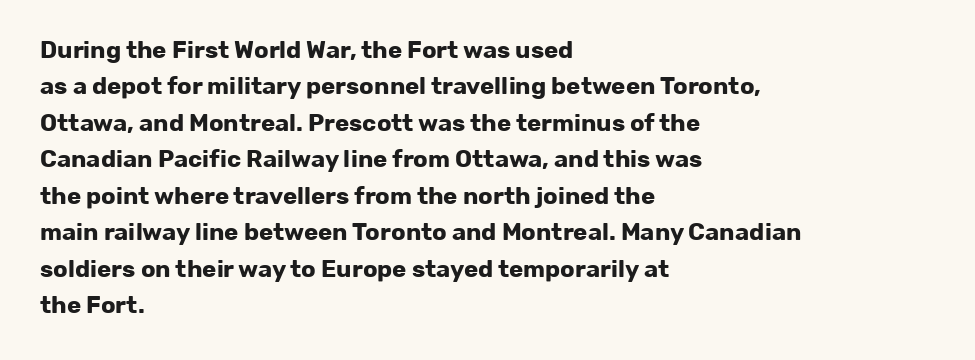
Q: Is the text bold? A: Yes.
Q: Is the text italic (slanted)? A: No, it is upright.
Q: Is the text underlined? A: No.
Q: How is the paragraph aligned? A: Left-aligned.
Q: Is the spacing between letters normal or unusually wide? A: Normal.
Q: Is the spacing between lines tight, normal or loose? A: Normal.
